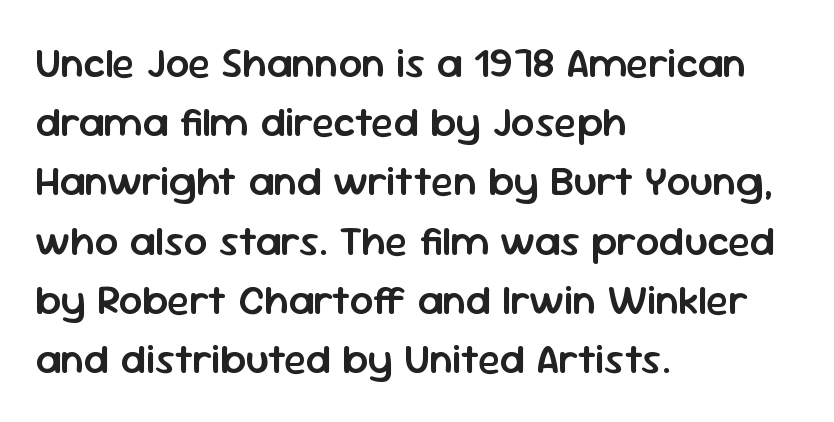
The image shows 42 px semibold sans-serif type, upright; set left-aligned, normal line spacing (1.41x), normal letter spacing, not underlined; low stroke contrast and a medium x-height.
